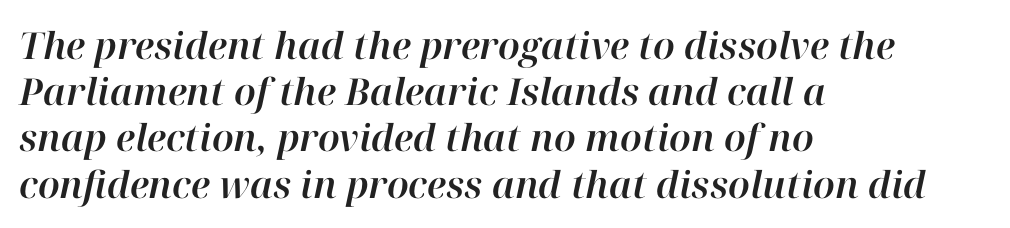
{"italic": "yes", "lean": "right", "slant_degrees": 12, "width": "normal", "stroke_contrast": "high", "x_height": "medium", "monospaced": "no", "underline": "no", "align": "left", "line_spacing": "normal", "line_spacing_ratio": 1.25, "letter_spacing": "normal", "letter_spacing_em": 0.0, "glyph_px": 37}
